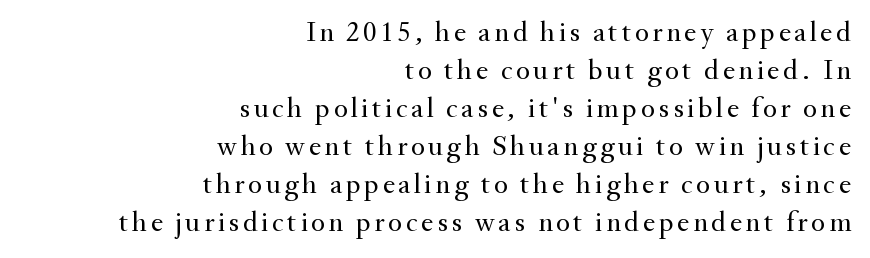
{"serif": "yes", "italic": "no", "bold": "no", "weight": "regular", "width": "normal", "stroke_contrast": "medium", "x_height": "small", "monospaced": "no", "underline": "no", "align": "right", "line_spacing": "normal", "line_spacing_ratio": 1.31, "glyph_px": 29}
